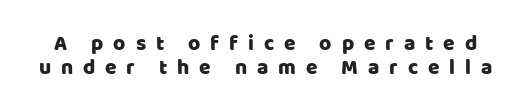
Q: Is the text italic (slanted)? A: No, it is upright.
Q: Is the text underlined? A: No.
Q: Is the spacing between letters normal or unusually wide? A: Unusually wide.
Q: Is the spacing between lines tight, normal or loose? A: Tight.
